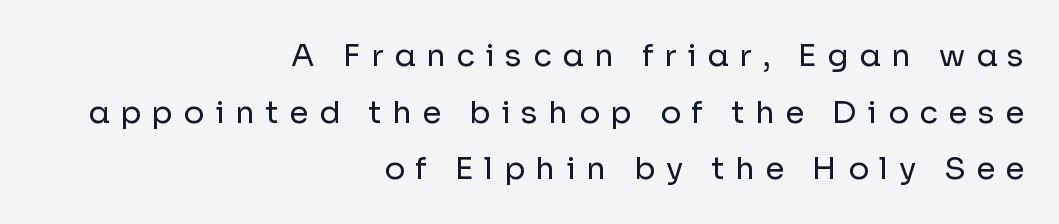
Q: Is the text bold? A: No.
Q: Is the text italic (slanted)? A: No, it is upright.
Q: Is the typeface a serif or a sans-serif typeface? A: Sans-serif.
Q: Is the text underlined? A: No.
Q: How is the paragraph aligned? A: Right-aligned.
Q: Is the spacing between letters normal or unusually wide? A: Unusually wide.
Q: Width (condensed, normal, or wide)? A: Normal.
Q: Stroke contrast? A: Low.
Q: x-height? A: Medium.
Q: Monospaced? A: No.
